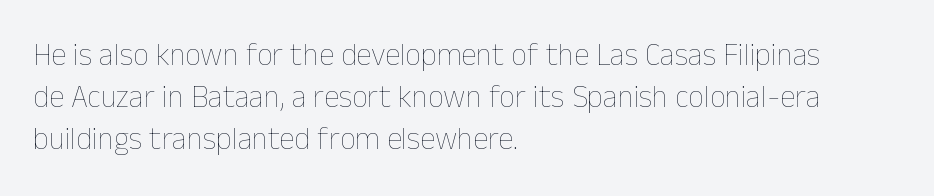
{"italic": "no", "bold": "no", "weight": "thin", "width": "normal", "stroke_contrast": "low", "x_height": "medium", "monospaced": "no", "underline": "no", "align": "left", "line_spacing": "normal", "line_spacing_ratio": 1.36, "letter_spacing": "normal", "letter_spacing_em": 0.0, "glyph_px": 31}
